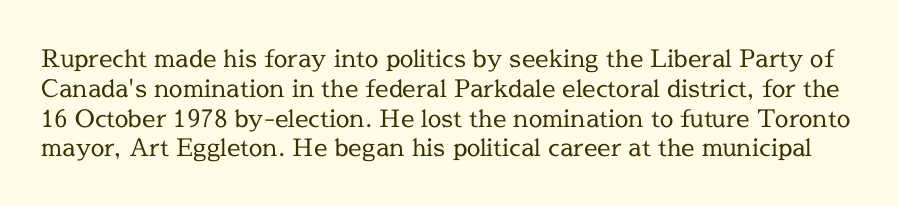
The image shows 24 px text type, upright; set line spacing 1.24x, normal letter spacing, not underlined.
